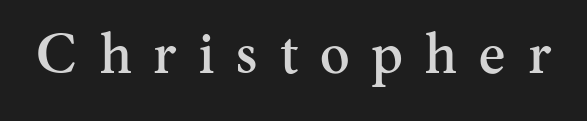
{"serif": "yes", "italic": "no", "width": "normal", "stroke_contrast": "medium", "x_height": "small", "monospaced": "no", "underline": "no", "letter_spacing": "wide", "letter_spacing_em": 0.4, "glyph_px": 56}
